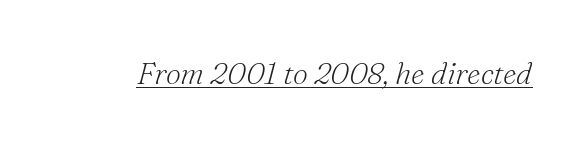
The image shows 30 px light serif type, italic (leaning right); set normal letter spacing, underlined; medium stroke contrast and a small x-height.
